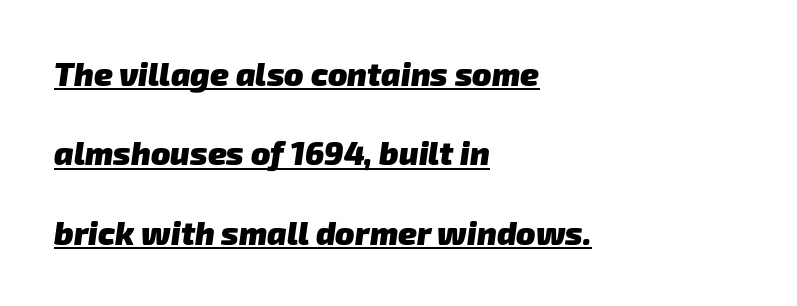
{"serif": "no", "bold": "yes", "weight": "heavy", "width": "normal", "stroke_contrast": "low", "x_height": "medium", "monospaced": "no", "underline": "yes", "align": "left", "line_spacing": "loose", "line_spacing_ratio": 2.48, "letter_spacing": "normal", "letter_spacing_em": 0.0, "glyph_px": 32}
